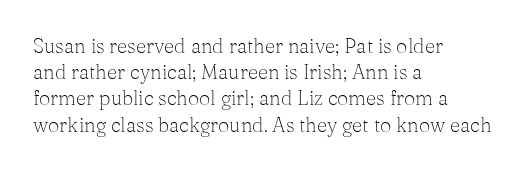
Q: Is the text bold? A: No.
Q: Is the text italic (slanted)? A: No, it is upright.
Q: Is the text underlined? A: No.
Q: How is the paragraph aligned? A: Left-aligned.
Q: Is the spacing between letters normal or unusually wide? A: Normal.
Q: Is the spacing between lines tight, normal or loose? A: Normal.
